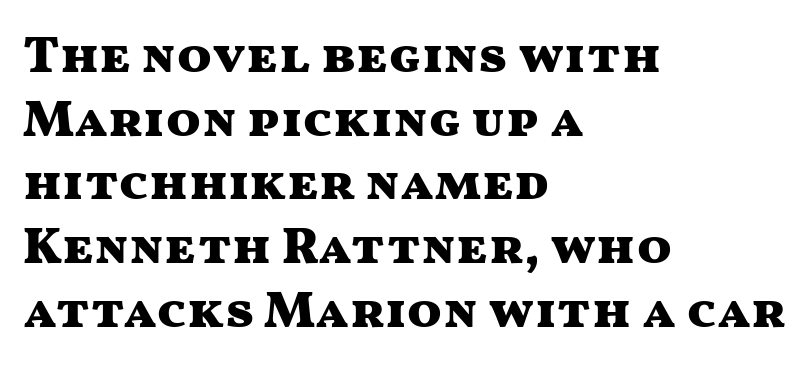
Where is the straight margin? On the left. How are the letters spaced? Ordinarily, with no added tracking. Unmarked baselines from the first word to the last. Is this a fixed-width face? No — the glyphs have proportional, varying widths. The letters carry no serifs — their stems end cleanly without finishing strokes. The letters are bold, with thick, heavy strokes.
